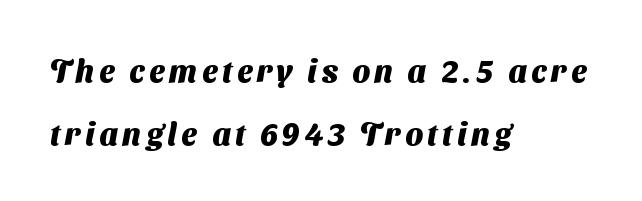
Clear beneath every line of the passage. Quick note: interline space is abundant. To sum up the face: it is a sans, with no serifs. The setting favours the left margin, as ordinary paragraphs usually do. Notice how thick the strokes are: this is what a full bold looks like. Looks like regular typesetting: each glyph gets only the width it needs.
